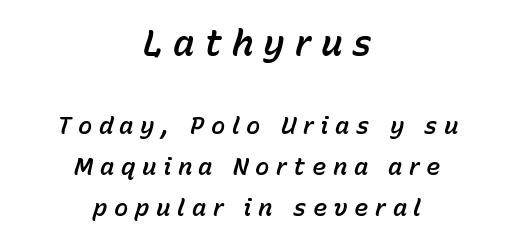
{"italic": "yes", "lean": "right", "slant_degrees": 15, "width": "normal", "stroke_contrast": "low", "x_height": "medium", "monospaced": "no", "underline": "no", "align": "center", "line_spacing": "normal", "line_spacing_ratio": 1.7, "letter_spacing": "wide", "letter_spacing_em": 0.27, "larger_block": "first", "size_ratio": 1.5, "glyph_px": 36}
